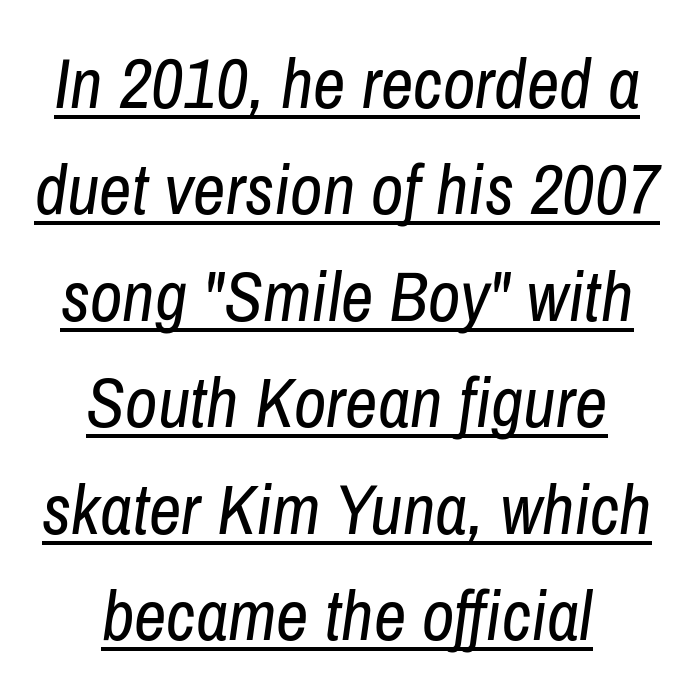
Quick note: italic. The leading is moderate, giving the passage an even texture. These characters rest on top of a visible drawn line. Stroke thickness stays within the range of a standard reading face or lighter. A student would call this center alignment; a typographer would say set centered. Characters follow at the spacing the type designer built in.
